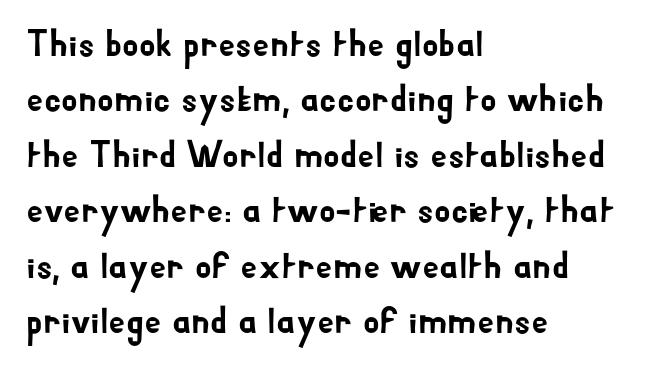
Q: Is the text italic (slanted)? A: No, it is upright.
Q: Is the typeface a serif or a sans-serif typeface? A: Sans-serif.
Q: Is the text underlined? A: No.
Q: How is the paragraph aligned? A: Left-aligned.
Q: Is the spacing between letters normal or unusually wide? A: Normal.
Q: Is the spacing between lines tight, normal or loose? A: Normal.
Q: Width (condensed, normal, or wide)? A: Normal.
Q: Stroke contrast? A: Low.
Q: x-height? A: Small.
Q: Monospaced? A: No.
